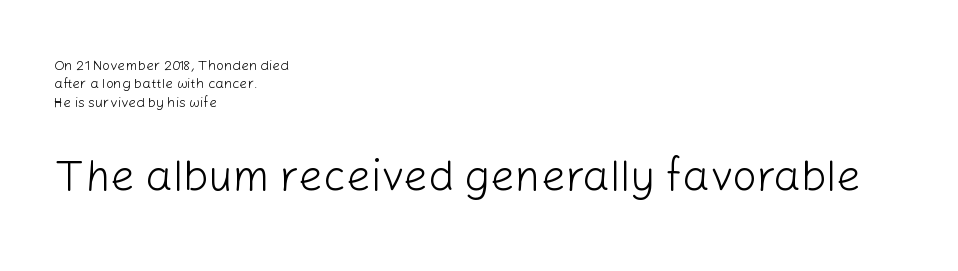
The image shows 43 px light sans-serif type, upright; set left-aligned, normal line spacing (1.31x), normal letter spacing, not underlined; the second (bottom) block is 3.07x larger; low stroke contrast and a medium x-height.
